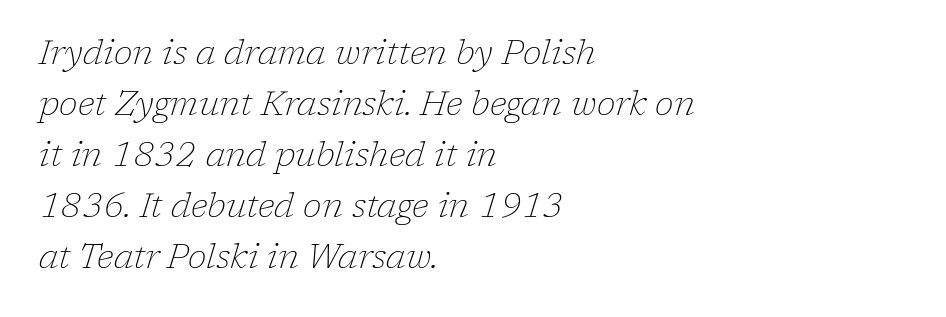
Look at the bottom of the vertical strokes: they flare into serifs here. If you drew a line through each stem, it would be angled. Stems here are at most as thick as an everyday book face. Leading matches the norm, producing a regular column. The letters sit at their default tracking, neither squeezed nor spread.
